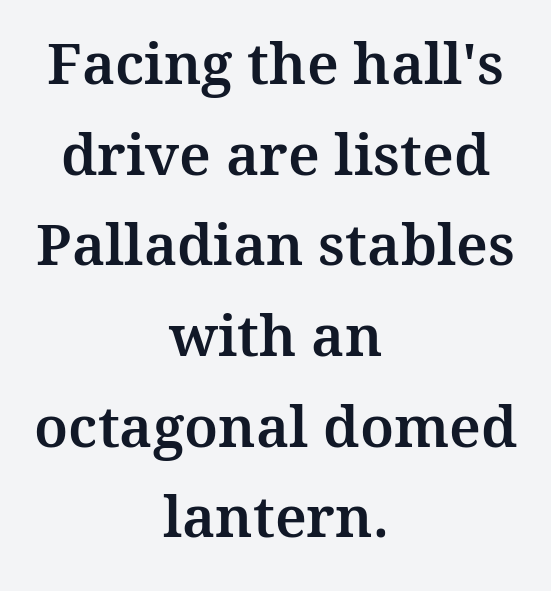
{"serif": "yes", "italic": "no", "width": "normal", "stroke_contrast": "medium", "x_height": "medium", "monospaced": "no", "underline": "no", "align": "center", "line_spacing": "normal", "line_spacing_ratio": 1.59, "letter_spacing": "normal", "letter_spacing_em": 0.0, "glyph_px": 57}
